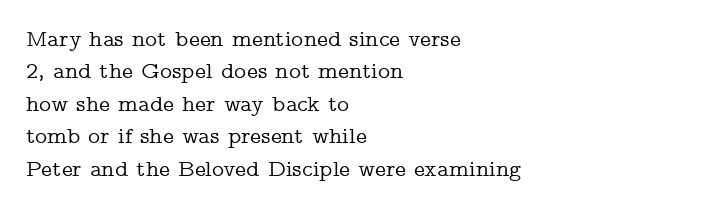
{"italic": "no", "underline": "no", "align": "left", "line_spacing": "normal", "line_spacing_ratio": 1.41, "letter_spacing": "normal", "letter_spacing_em": 0.0, "glyph_px": 23}
